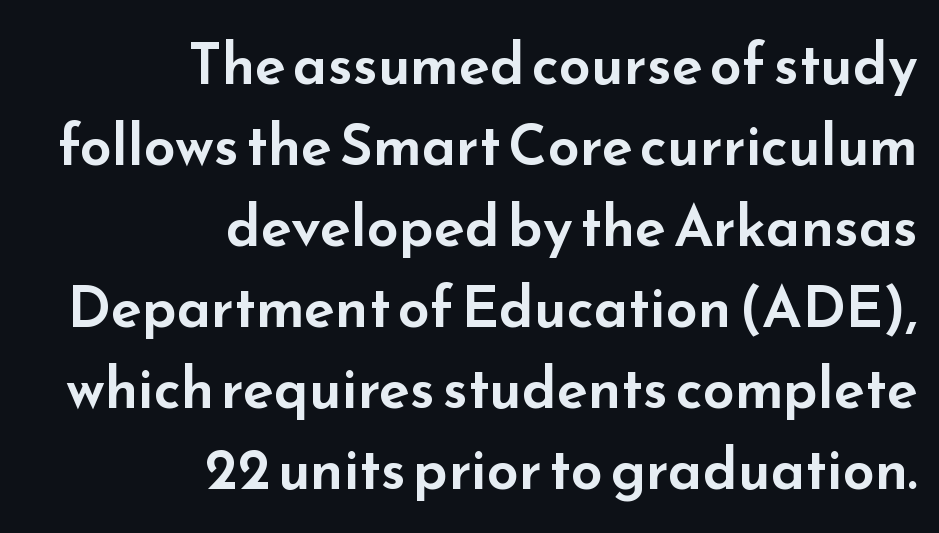
{"serif": "no", "italic": "no", "width": "wide", "stroke_contrast": "low", "x_height": "small", "monospaced": "no", "underline": "no", "align": "right", "line_spacing": "normal", "line_spacing_ratio": 1.42, "letter_spacing": "normal", "letter_spacing_em": 0.0, "glyph_px": 57}
